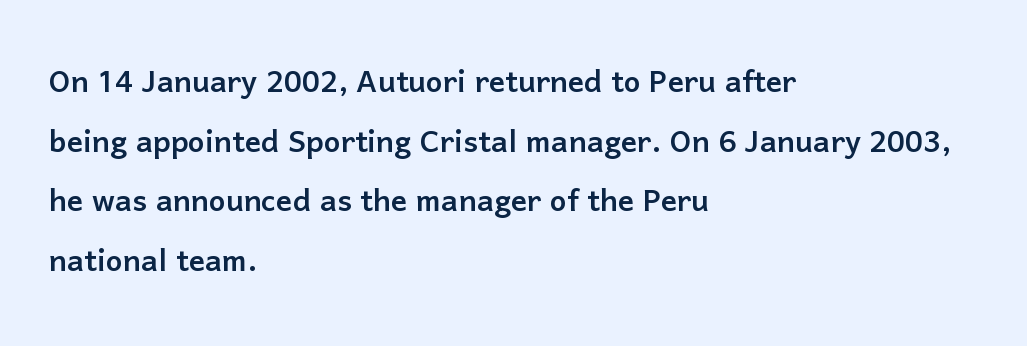
{"serif": "no", "italic": "no", "width": "normal", "stroke_contrast": "low", "x_height": "medium", "monospaced": "no", "underline": "no", "align": "left", "line_spacing": "normal", "line_spacing_ratio": 1.49, "letter_spacing": "normal", "letter_spacing_em": 0.0, "glyph_px": 40}
